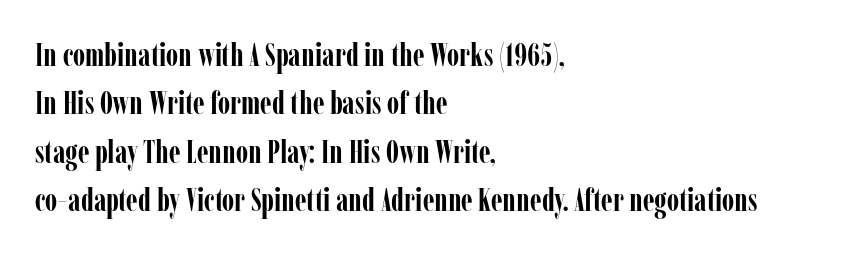
{"serif": "yes", "italic": "no", "bold": "yes", "weight": "semibold", "width": "condensed", "stroke_contrast": "low", "x_height": "medium", "monospaced": "no", "underline": "no", "align": "left", "line_spacing": "normal", "line_spacing_ratio": 1.51, "letter_spacing": "normal", "letter_spacing_em": 0.0, "glyph_px": 32}
